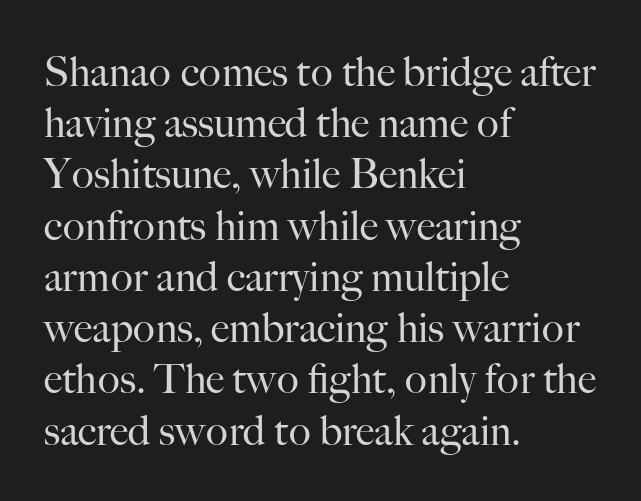
Q: Is the text bold? A: No.
Q: Is the text italic (slanted)? A: No, it is upright.
Q: Is the typeface a serif or a sans-serif typeface? A: Serif.
Q: Is the text underlined? A: No.
Q: How is the paragraph aligned? A: Left-aligned.
Q: Is the spacing between letters normal or unusually wide? A: Normal.
Q: Is the spacing between lines tight, normal or loose? A: Normal.
Q: Width (condensed, normal, or wide)? A: Normal.
Q: Stroke contrast? A: High.
Q: x-height? A: Small.
Q: Monospaced? A: No.
